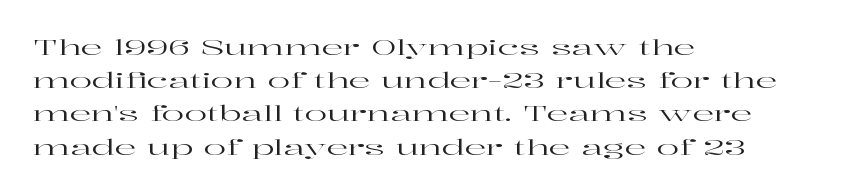
The tracking reads as untouched default to a designer's eye. Anything drawn beneath the words? Only blank space. Leading: standard. The lettering holds an erect, upright posture throughout.
